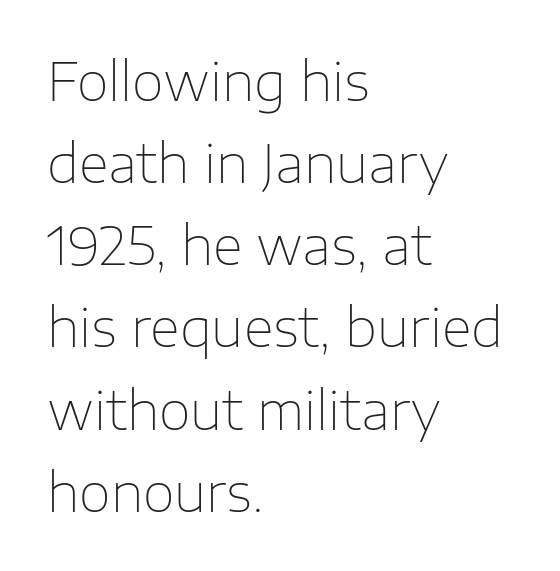
This sample has the flowing, uneven cadence of proportional lettering. You could call the tracking neutral — neither tight nor loose. No word sits above an underline. The face used here is a sans, in the tradition of grotesques and geometrics. Nope, not italic — everything's standing straight. Vertical spacing — default.
